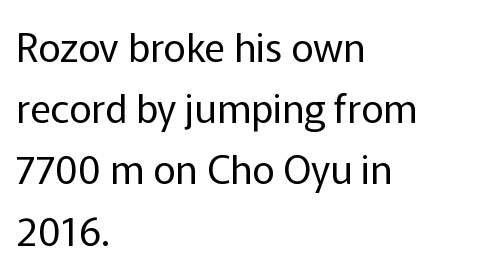
The image shows 39 px regular-weight sans-serif type, upright; set left-aligned, normal line spacing (1.57x), normal letter spacing, not underlined; low stroke contrast and a medium x-height.
